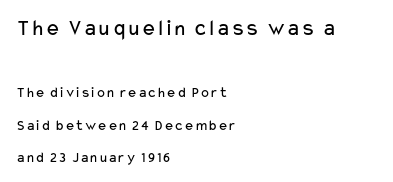
Caption: face not bold, strokes unweighted. Each new line begins a long way beneath the previous one. Vertical strokes here are truly vertical. In this sample the first text group is rendered at the bigger scale.
